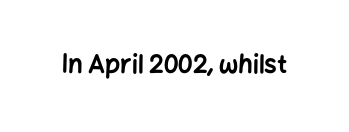
{"italic": "no", "bold": "yes", "underline": "no", "letter_spacing": "normal", "letter_spacing_em": 0.0, "glyph_px": 25}
